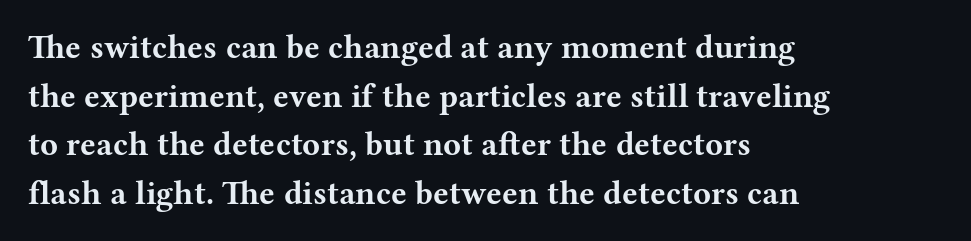
{"serif": "yes", "italic": "no", "bold": "yes", "weight": "bold", "width": "wide", "stroke_contrast": "medium", "x_height": "medium", "monospaced": "no", "underline": "no", "align": "left", "line_spacing": "normal", "line_spacing_ratio": 1.47, "letter_spacing": "normal", "letter_spacing_em": 0.0, "glyph_px": 33}
